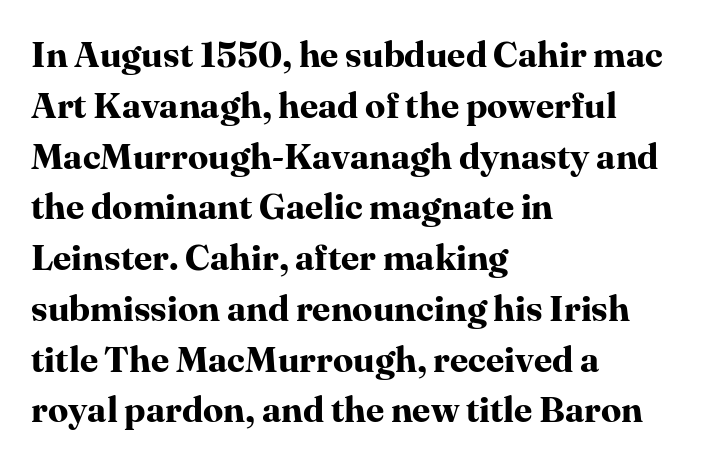
The image shows 36 px bold serif type, upright; set left-aligned, normal line spacing (1.41x), normal letter spacing, not underlined; high stroke contrast and a medium x-height.
